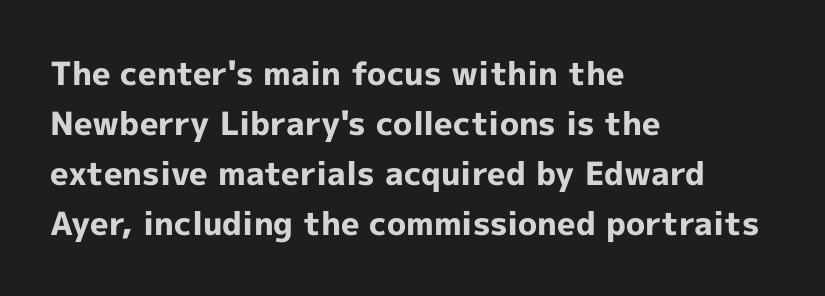
Chunky letters — that's bold for sure. Characters remain perfectly vertical along every line. Lines of text with bare space underneath. What stands out about the letter spacing? Nothing — it is the standard amount. This sample has the flowing, uneven cadence of proportional lettering.
